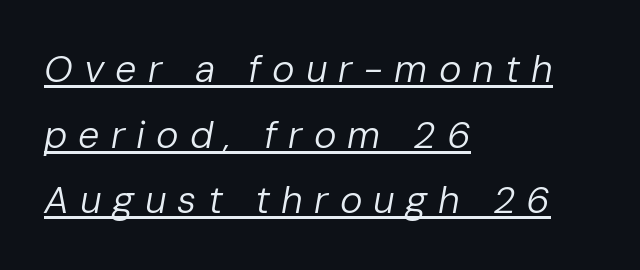
{"italic": "yes", "lean": "right", "slant_degrees": 10, "bold": "no", "weight": "regular", "width": "normal", "stroke_contrast": "low", "x_height": "medium", "monospaced": "no", "underline": "yes", "align": "left", "line_spacing_ratio": 1.73, "letter_spacing": "wide", "letter_spacing_em": 0.29, "glyph_px": 38}
